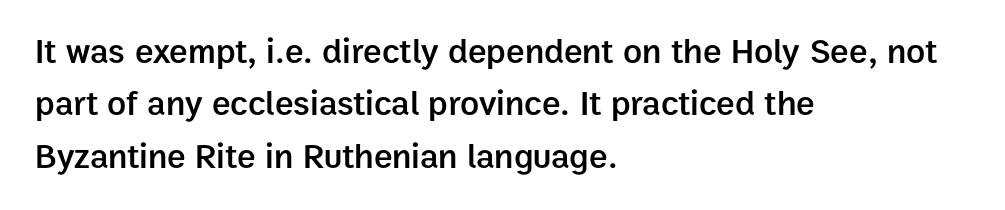
{"serif": "no", "italic": "no", "bold": "semi", "weight": "semibold", "width": "normal", "stroke_contrast": "low", "x_height": "medium", "monospaced": "no", "underline": "no", "align": "left", "line_spacing": "normal", "line_spacing_ratio": 1.5, "letter_spacing": "normal", "letter_spacing_em": 0.0, "glyph_px": 35}
